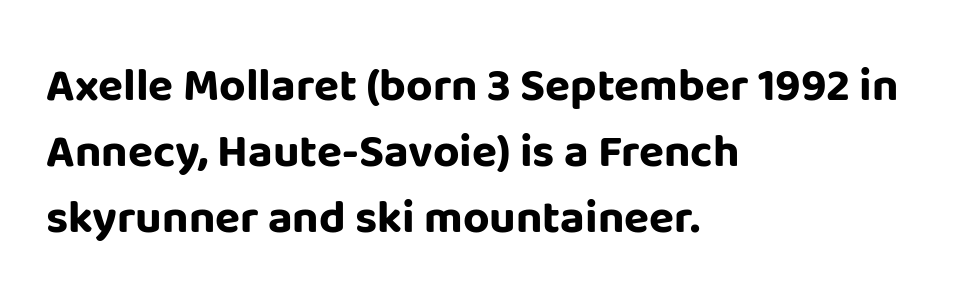
This is the regular roman posture of the typeface. You could not count columns in this text — the font is proportionally spaced. You could call the tracking neutral — neither tight nor loose. A clean baseline with only descenders dipping below it. The rows are spaced the way most documents space them.
